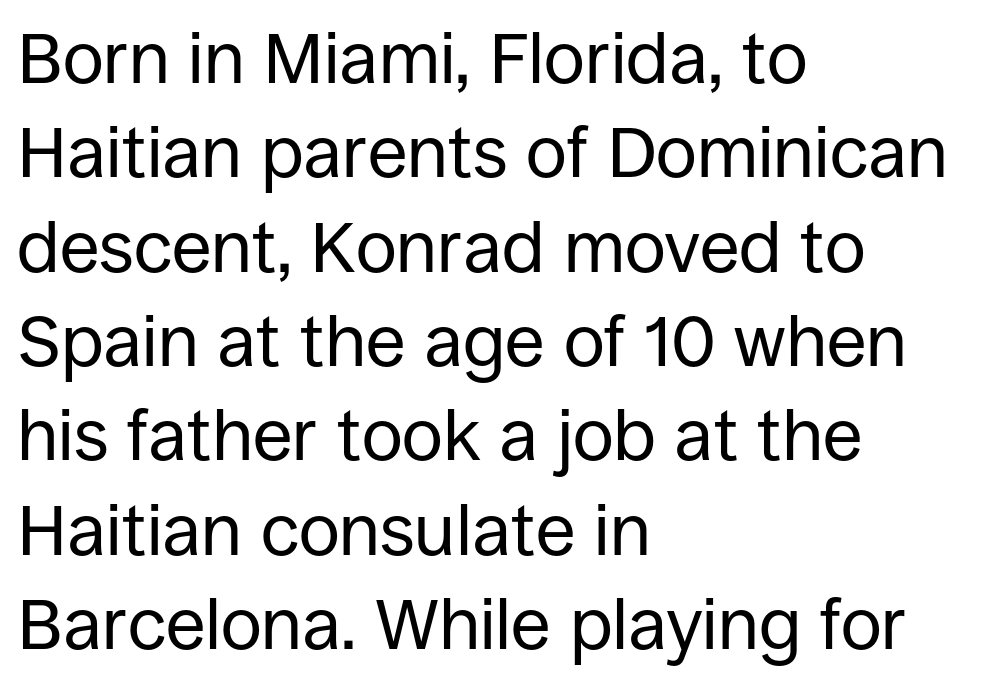
{"serif": "no", "italic": "no", "bold": "no", "weight": "regular", "width": "normal", "stroke_contrast": "low", "x_height": "large", "monospaced": "no", "underline": "no", "align": "left", "line_spacing": "normal", "line_spacing_ratio": 1.31, "letter_spacing": "normal", "letter_spacing_em": 0.0, "glyph_px": 72}
